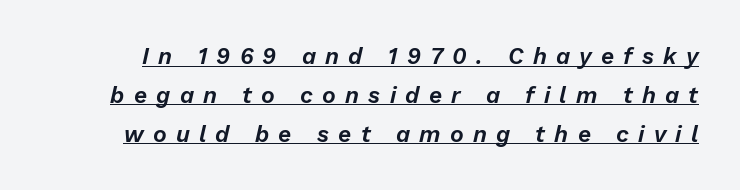
The image shows 23 px text type, italic (leaning right); set normal line spacing (1.69x), unusually wide letter spacing (+0.4 em), underlined.
